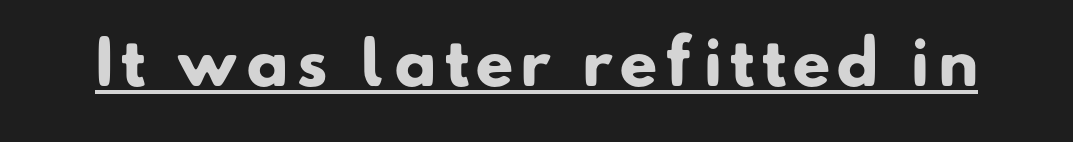
This is heavy type, rendered in bold. The rendering shows plain stroke endings on the letterforms — a sans-serif design. This sample has the flowing, uneven cadence of proportional lettering. Is there an underline? Yes — a line sits under the letters.
